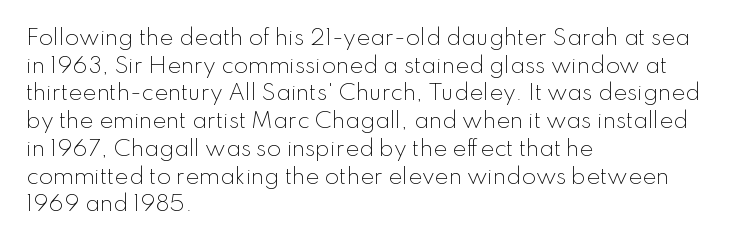
{"italic": "no", "bold": "no", "underline": "no", "align": "left", "line_spacing": "normal", "line_spacing_ratio": 1.32, "letter_spacing": "normal", "letter_spacing_em": 0.0, "glyph_px": 21}
